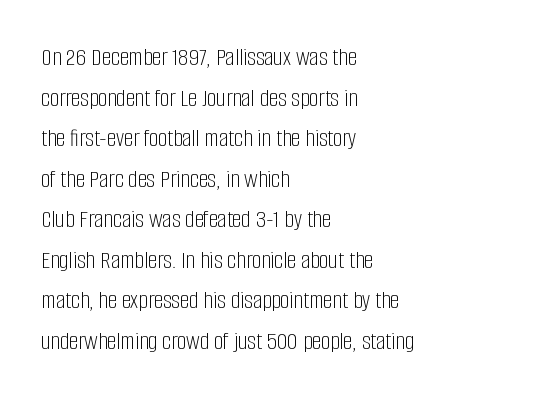
{"italic": "no", "bold": "no", "underline": "no", "align": "left", "line_spacing": "normal", "line_spacing_ratio": 1.56, "letter_spacing": "normal", "letter_spacing_em": 0.0, "glyph_px": 26}
